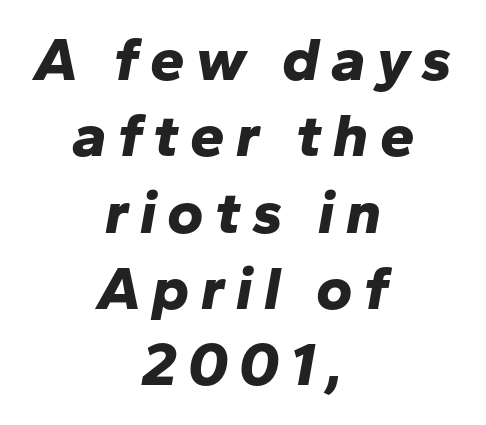
Q: Is the text bold? A: Yes.
Q: Is the text italic (slanted)? A: Yes, it leans right by about 10 degrees.
Q: Is the text underlined? A: No.
Q: How is the paragraph aligned? A: Centered.
Q: Width (condensed, normal, or wide)? A: Normal.
Q: Stroke contrast? A: Low.
Q: x-height? A: Medium.
Q: Monospaced? A: No.
